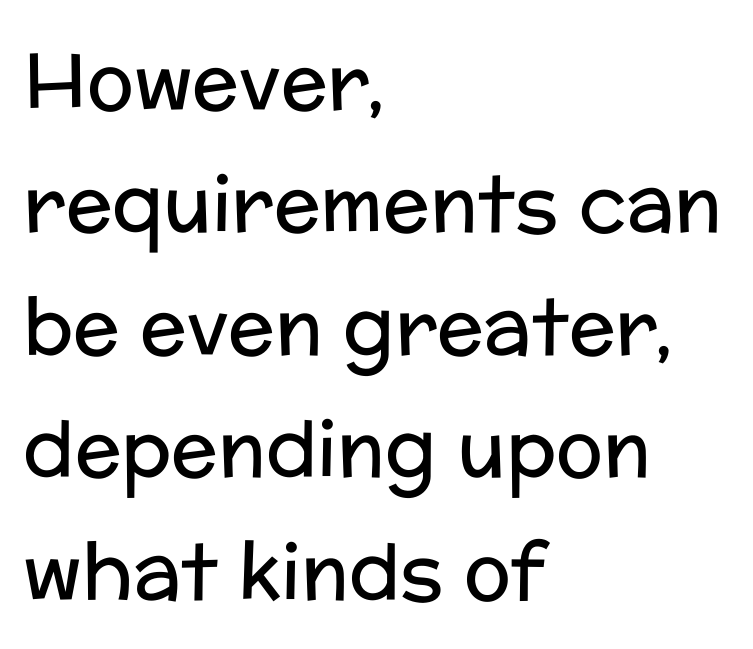
The passage shown is typed in a proportional face where columns would drift. Layout note: lines flush left. The designer went with a sans here, leaving each stem footless. The line-height multiplier appears to be the usual default.
